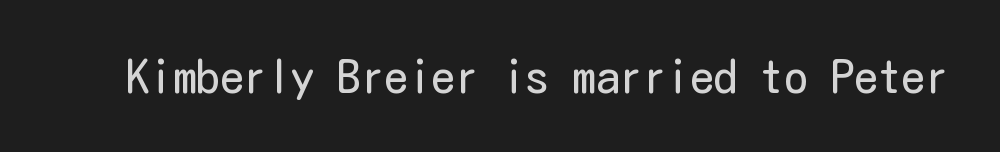
The image shows 47 px regular-weight, condensed sans-serif type, upright; set normal letter spacing, not underlined; low stroke contrast and a medium x-height.
